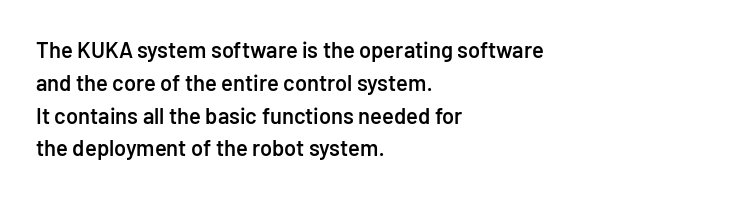
This sample is left-justified, so line endings fall wherever the words run out. Has an underline been added? It has not. The glyphs have the mass of a demibold cut, below bold. Nothing unusual about the tracking: characters are spaced as the font intends.
